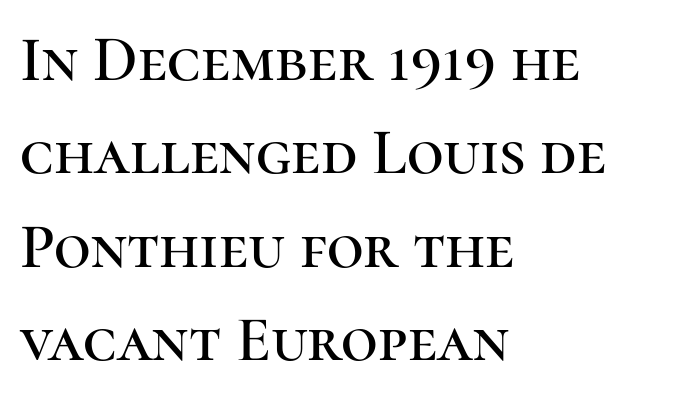
Q: Is the text italic (slanted)? A: No, it is upright.
Q: Is the typeface a serif or a sans-serif typeface? A: Serif.
Q: Is the text underlined? A: No.
Q: How is the paragraph aligned? A: Left-aligned.
Q: Is the spacing between letters normal or unusually wide? A: Normal.
Q: Is the spacing between lines tight, normal or loose? A: Normal.
Q: Width (condensed, normal, or wide)? A: Normal.
Q: Stroke contrast? A: High.
Q: x-height? A: Medium.
Q: Monospaced? A: No.
